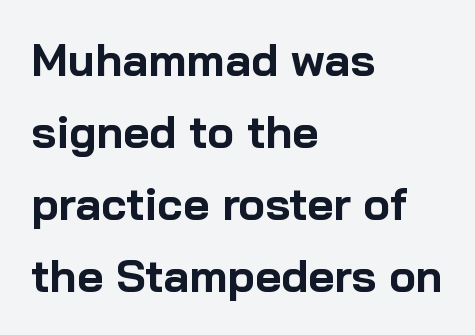
{"serif": "no", "italic": "no", "bold": "yes", "weight": "bold", "width": "normal", "stroke_contrast": "low", "x_height": "medium", "monospaced": "no", "underline": "no", "align": "left", "line_spacing": "normal", "line_spacing_ratio": 1.6, "letter_spacing": "normal", "letter_spacing_em": 0.0, "glyph_px": 45}
